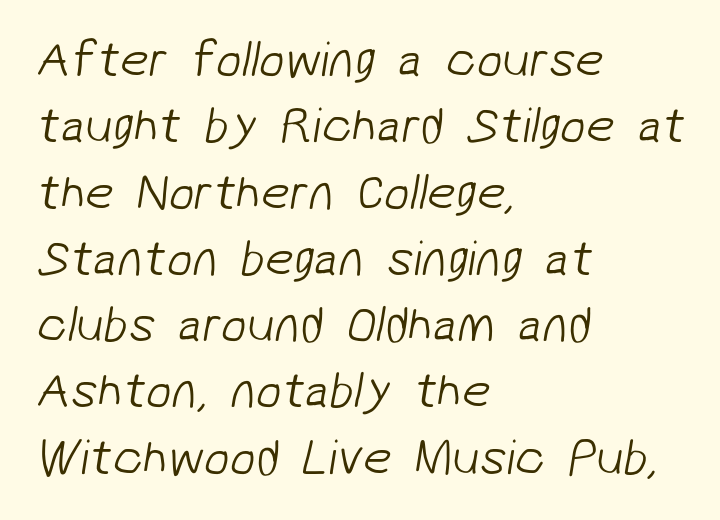
The font is comparable to plain body text, perhaps lighter. Does the type have serifs? No, each stem ends abruptly. The vertical gap from one line to the next is medium. The line texture is even and compact thanks to regular tracking. These lines are set flush left with a ragged right edge.
